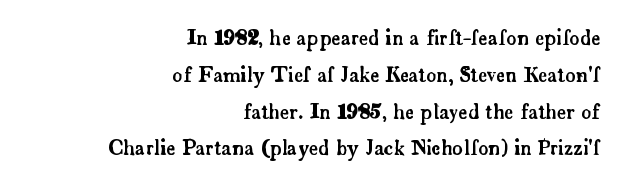
The image shows 20 px text type, upright; set right-aligned, line spacing 1.84x, normal letter spacing, not underlined.
